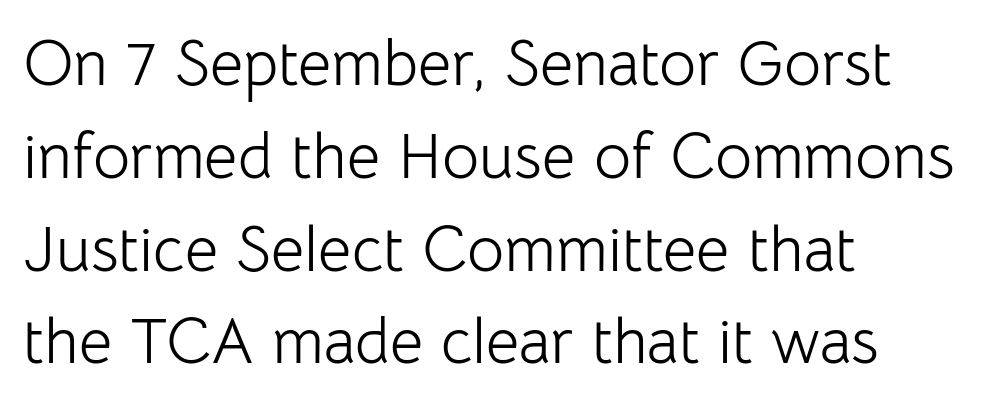
Left-aligned paragraph, ragged on the right. Type style note: lacks serifs. The block of text has a typical density, with ordinary space between rows. Vertical stems look standard width or narrower in stroke. The letterforms sit shoulder to shoulder at normal distance.
